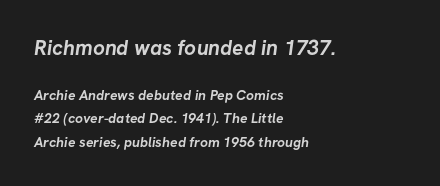
{"bold": "yes", "underline": "no", "align": "left", "line_spacing": "normal", "line_spacing_ratio": 1.67, "letter_spacing": "normal", "letter_spacing_em": 0.0, "larger_block": "first", "size_ratio": 1.5, "glyph_px": 21}
